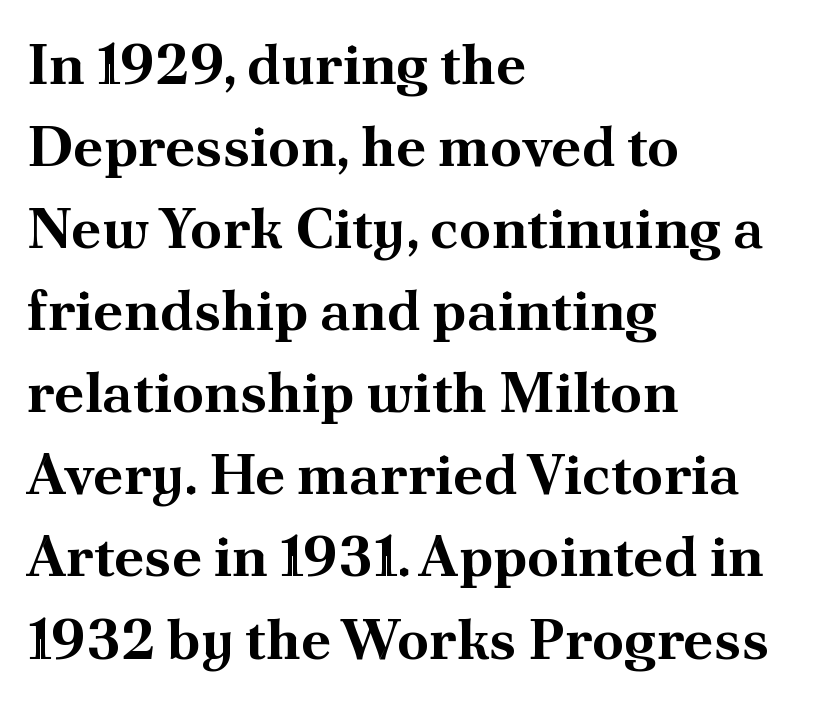
The face used here is rendered with its standard letterfit. These lines are set flush left with a ragged right edge. Emphasis by weight is at full strength: bold. Is this a sans? No — the strokes have serifs. Decoration check: the copy has no underline. Italic: no, the glyphs are upright roman.
